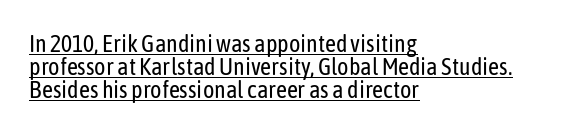
{"italic": "no", "bold": "no", "underline": "yes", "align": "left", "line_spacing": "tight", "line_spacing_ratio": 0.96, "letter_spacing": "normal", "letter_spacing_em": 0.0, "glyph_px": 24}
